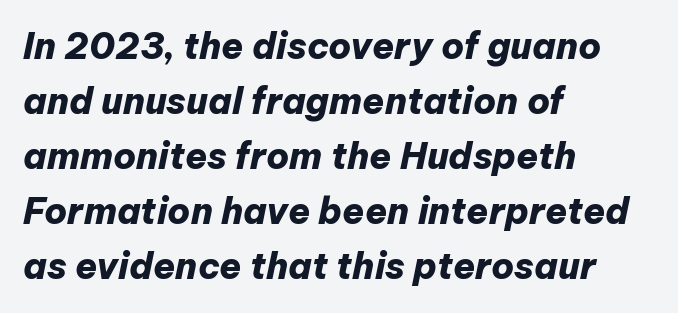
The image shows 36 px heavy type, italic (leaning right); set left-aligned, normal line spacing (1.53x), normal letter spacing, not underlined; low stroke contrast and a medium x-height.
